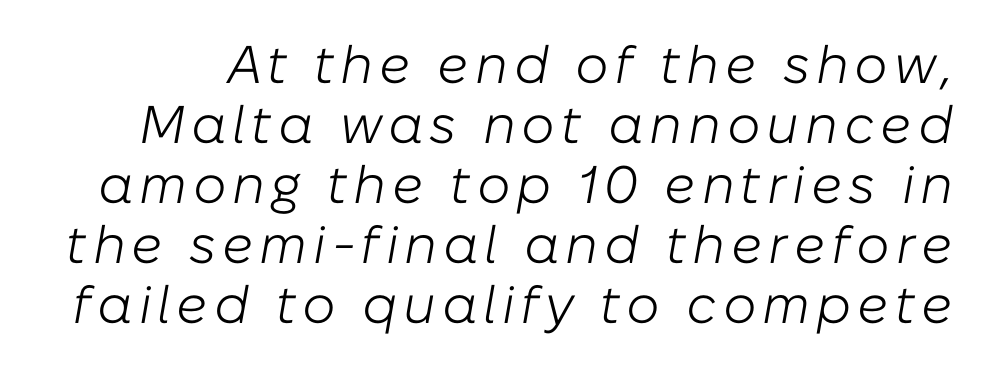
Horizontal bands of white between lines are thin slivers. A clean baseline with only descenders dipping below it. Compared with a typical body face, this is equally light or lighter still. The text carries the slant typical of an italic or oblique font. The passage shown is typed in a proportional face where columns would drift.
